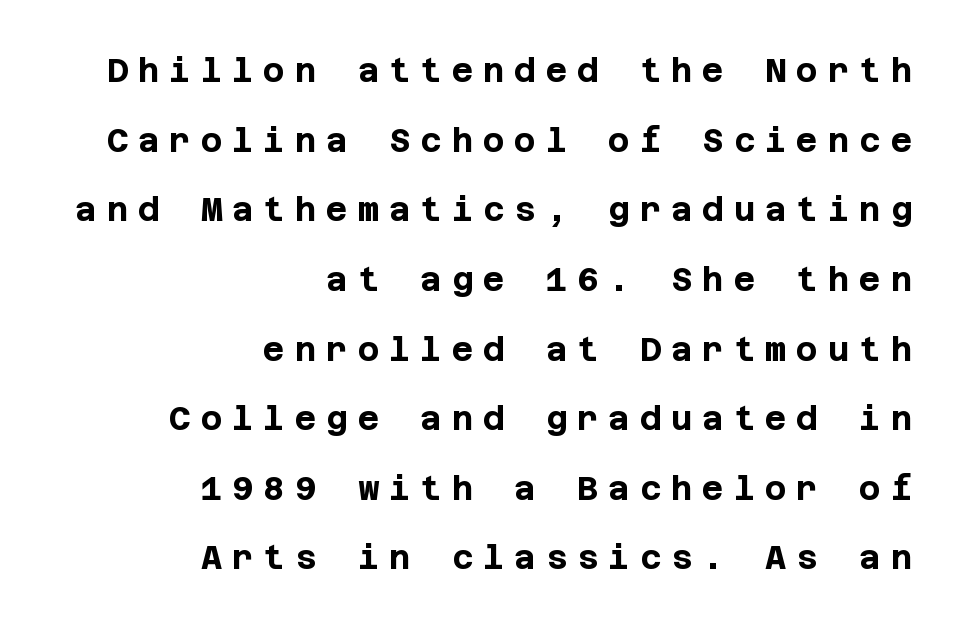
The image shows 33 px bold sans-serif type, upright; set right-aligned, loose line spacing (2.11x), unusually wide letter spacing (+0.3 em), not underlined; low stroke contrast and a large x-height.
